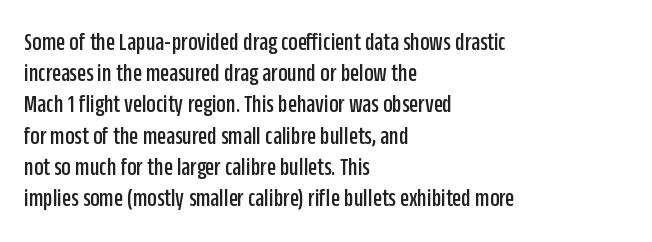
{"italic": "no", "underline": "no", "align": "left", "line_spacing_ratio": 1.2, "letter_spacing": "normal", "letter_spacing_em": 0.0, "glyph_px": 26}
